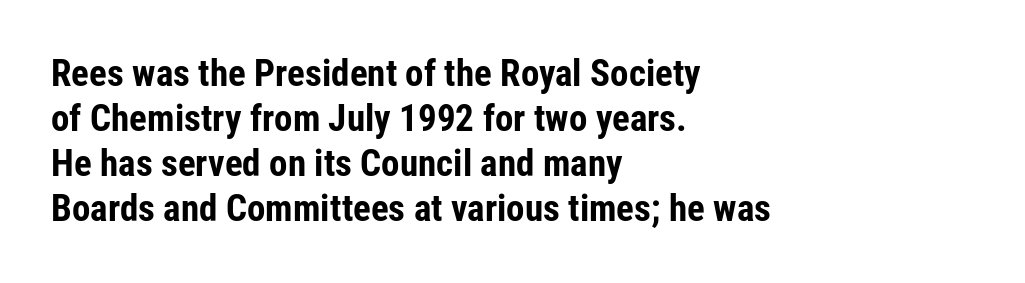
Q: Is the text bold? A: Yes.
Q: Is the text italic (slanted)? A: No, it is upright.
Q: Is the typeface a serif or a sans-serif typeface? A: Sans-serif.
Q: Is the text underlined? A: No.
Q: How is the paragraph aligned? A: Left-aligned.
Q: Is the spacing between letters normal or unusually wide? A: Normal.
Q: Width (condensed, normal, or wide)? A: Condensed.
Q: Stroke contrast? A: Low.
Q: x-height? A: Medium.
Q: Monospaced? A: No.
